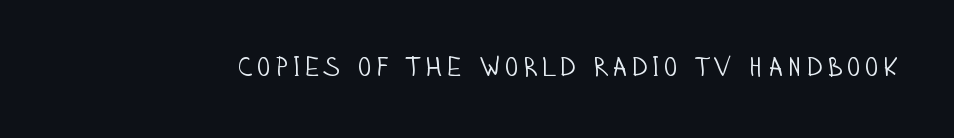
The image shows 27 px text type, upright; set not underlined.
